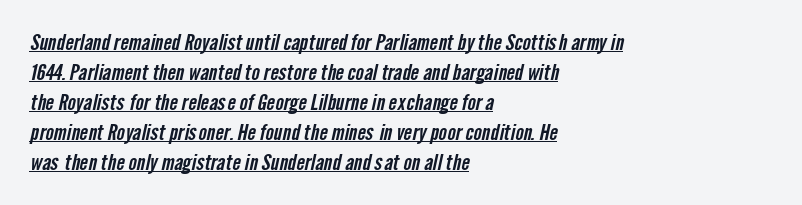
The image shows 22 px text type; set left-aligned, normal line spacing (1.36x), normal letter spacing, underlined.
